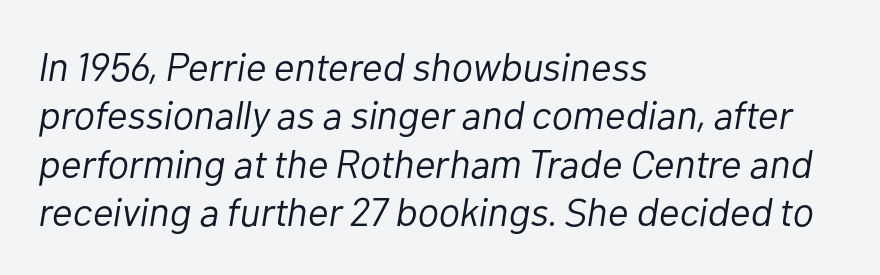
The image shows 40 px light type, italic (leaning right); set left-aligned, line spacing 1.21x, normal letter spacing, not underlined; low stroke contrast and a medium x-height.
